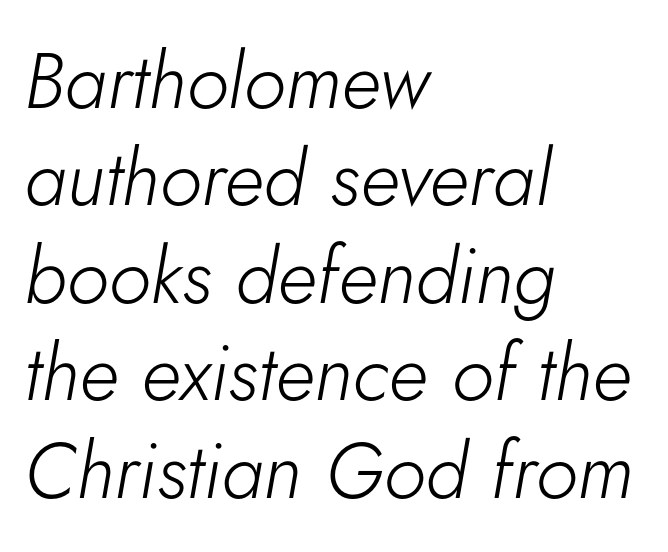
The image shows 78 px light type, italic (leaning right); set left-aligned, normal line spacing (1.25x), normal letter spacing, not underlined; low stroke contrast and a small x-height.
